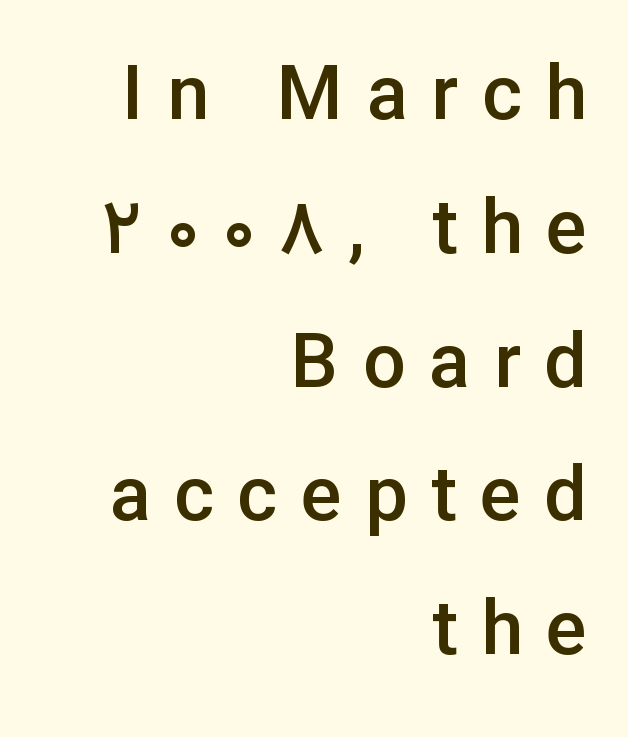
Nope, no serifs anywhere on these letters. What stands out about the letter spacing? Its width — letters are far apart. The face used here is a semibold: visibly heavier than regular, lighter than bold. Clear beneath every line of the passage. The text block is weighted toward the right margin, trailing off unevenly leftward.
